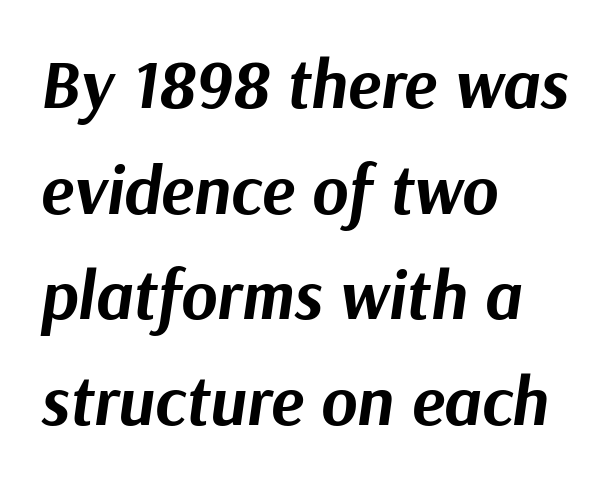
{"italic": "yes", "lean": "right", "slant_degrees": 9, "bold": "yes", "weight": "bold", "width": "normal", "stroke_contrast": "medium", "x_height": "medium", "monospaced": "no", "underline": "no", "align": "left", "line_spacing": "normal", "line_spacing_ratio": 1.53, "letter_spacing": "normal", "letter_spacing_em": 0.0, "glyph_px": 69}
